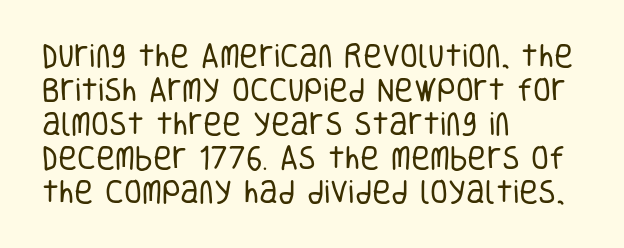
{"italic": "no", "bold": "no", "underline": "no", "align": "left", "line_spacing": "normal", "line_spacing_ratio": 1.31, "letter_spacing": "normal", "letter_spacing_em": 0.0, "glyph_px": 26}
